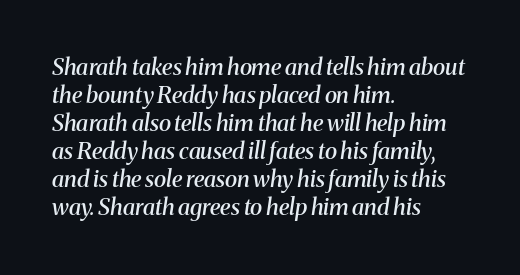
{"italic": "yes", "lean": "right", "slant_degrees": 8, "bold": "semi", "underline": "no", "align": "left", "line_spacing_ratio": 1.22, "letter_spacing": "normal", "letter_spacing_em": 0.0, "glyph_px": 23}
